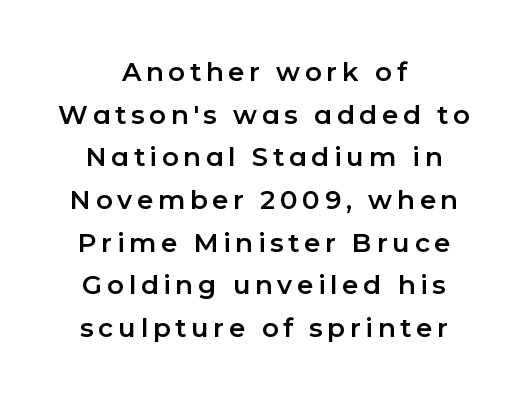
{"italic": "no", "underline": "no", "align": "center", "line_spacing": "normal", "line_spacing_ratio": 1.64, "glyph_px": 26}
